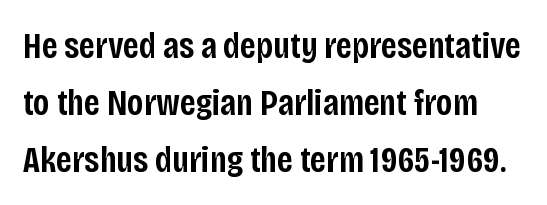
Q: Is the text bold? A: Semi-bold.
Q: Is the text italic (slanted)? A: No, it is upright.
Q: Is the typeface a serif or a sans-serif typeface? A: Sans-serif.
Q: Is the text underlined? A: No.
Q: Is the spacing between letters normal or unusually wide? A: Normal.
Q: Is the spacing between lines tight, normal or loose? A: Normal.
Q: Width (condensed, normal, or wide)? A: Condensed.
Q: Stroke contrast? A: Low.
Q: x-height? A: Large.
Q: Monospaced? A: No.
